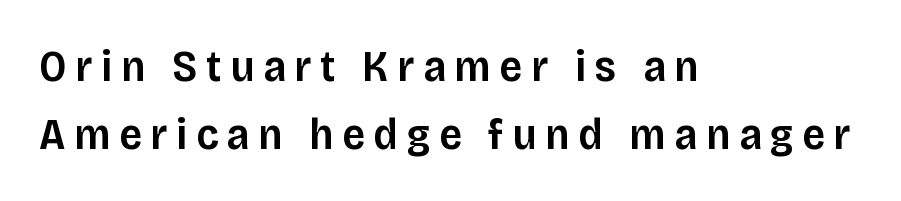
Q: Is the text bold? A: Semi-bold.
Q: Is the text italic (slanted)? A: No, it is upright.
Q: Is the typeface a serif or a sans-serif typeface? A: Sans-serif.
Q: Is the text underlined? A: No.
Q: How is the paragraph aligned? A: Left-aligned.
Q: Is the spacing between lines tight, normal or loose? A: Normal.
Q: Width (condensed, normal, or wide)? A: Normal.
Q: Stroke contrast? A: Low.
Q: x-height? A: Large.
Q: Monospaced? A: No.
